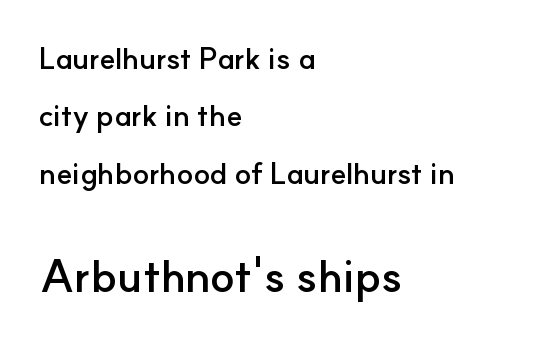
{"serif": "no", "italic": "no", "bold": "yes", "weight": "semibold", "width": "normal", "stroke_contrast": "low", "x_height": "small", "monospaced": "no", "underline": "no", "align": "left", "line_spacing": "loose", "line_spacing_ratio": 1.91, "letter_spacing": "normal", "letter_spacing_em": 0.0, "larger_block": "second", "size_ratio": 1.5, "glyph_px": 45}
